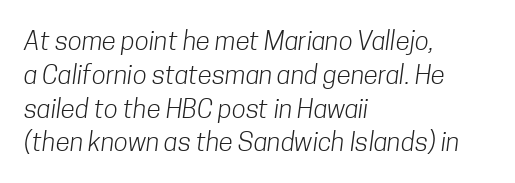
{"bold": "no", "underline": "no", "align": "left", "line_spacing": "normal", "line_spacing_ratio": 1.3, "letter_spacing": "normal", "letter_spacing_em": 0.0, "glyph_px": 26}
